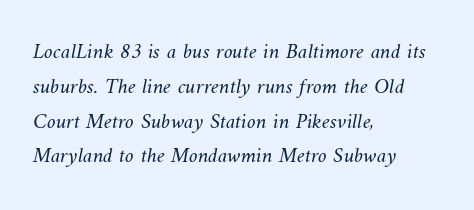
The strokes carry an ordinary text weight at most. Between one letter and the next there's only the usual sliver of space. Bare-footed words on every line. Every row of glyphs begins at an identical x-position on the left. Notice how descenders clear the ascenders below comfortably — that's standard leading.
